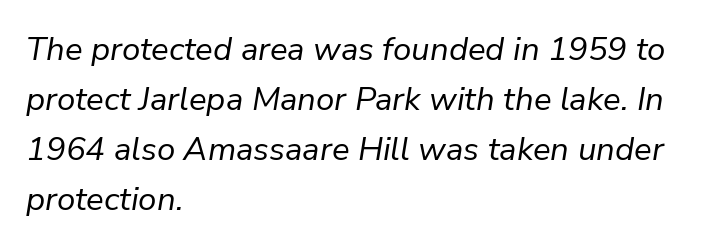
{"italic": "yes", "lean": "right", "slant_degrees": 9, "bold": "no", "weight": "regular", "width": "normal", "stroke_contrast": "low", "x_height": "medium", "monospaced": "no", "underline": "no", "align": "left", "line_spacing": "normal", "line_spacing_ratio": 1.52, "letter_spacing": "normal", "letter_spacing_em": 0.0, "glyph_px": 33}
